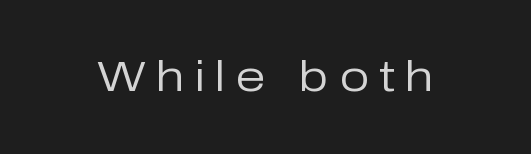
Each row of text sits above clean, open space. Nope, no serifs anywhere on these letters. Someone cranked the tracking dial way up on this one. Italic: no, the glyphs are upright roman. Each letter keeps its own natural width here, so spacing adapts to shape.
